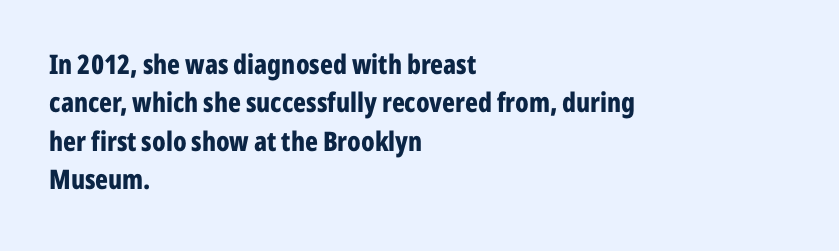
Q: Is the text bold? A: Yes.
Q: Is the text italic (slanted)? A: No, it is upright.
Q: Is the text underlined? A: No.
Q: How is the paragraph aligned? A: Left-aligned.
Q: Is the spacing between letters normal or unusually wide? A: Normal.
Q: Is the spacing between lines tight, normal or loose? A: Normal.
